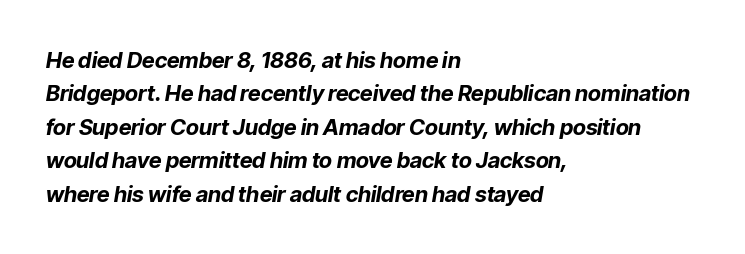
Glance below the letters and you will spot only blank space. Set as a true bold cut, around the 700 mark. These lines keep a tight, regular rhythm from letter to letter. Horizontally, the lines are justified to the leading edge only. Reading down the column, the eye jumps a familiar distance to each next line. Does the lettering tilt? It does — this is italic.
